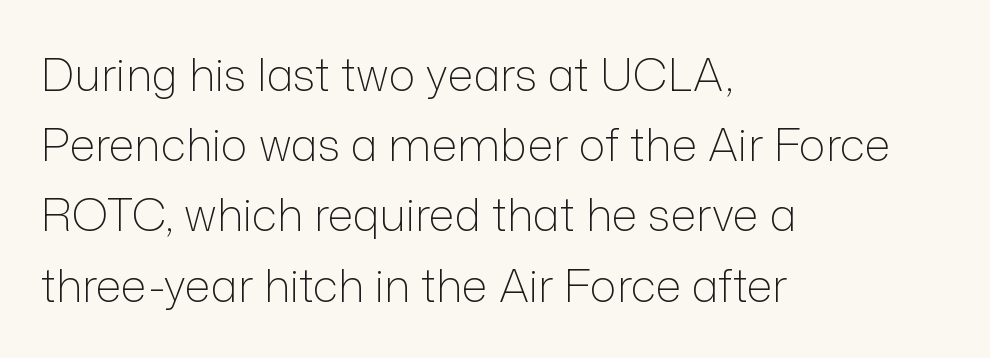
The image shows 45 px light sans-serif type, upright; set left-aligned, normal line spacing (1.56x), normal letter spacing, not underlined; low stroke contrast and a medium x-height.
